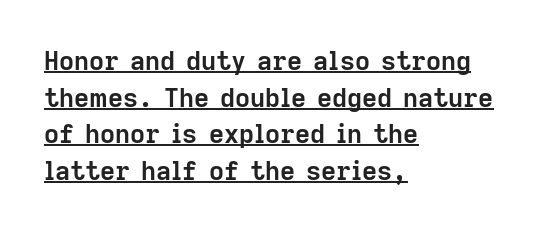
{"italic": "no", "bold": "yes", "underline": "yes", "align": "left", "line_spacing": "normal", "line_spacing_ratio": 1.41, "letter_spacing": "normal", "letter_spacing_em": 0.0, "glyph_px": 26}
